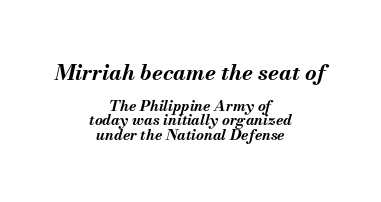
If you drew a line through each stem, it would be angled. Reading down the column, the eye jumps only a short way to each next line. No word sits above an underline. The passage is arranged like a title page — every line centered.
